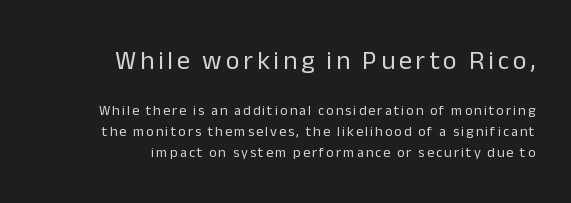
The image shows 26 px text type, upright; set right-aligned, normal line spacing (1.53x), not underlined; the first (top) block is 1.86x larger.
